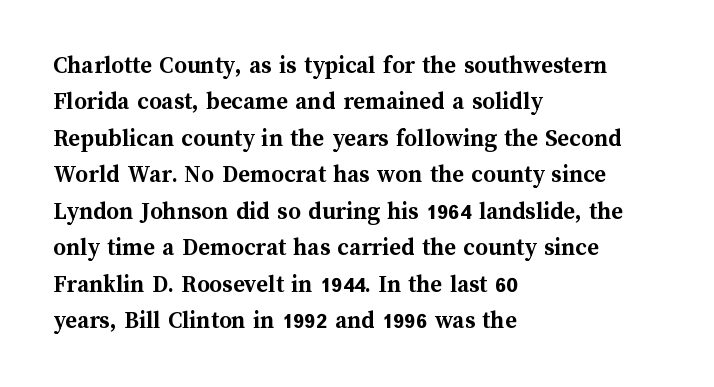
{"italic": "no", "bold": "yes", "underline": "no", "align": "left", "line_spacing": "normal", "line_spacing_ratio": 1.46, "letter_spacing": "normal", "letter_spacing_em": 0.0, "glyph_px": 25}
